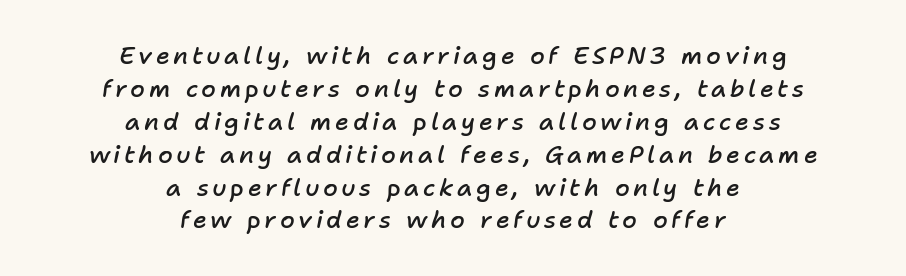
The image shows 24 px text type, italic (leaning right); set centered, normal line spacing (1.37x), not underlined.
